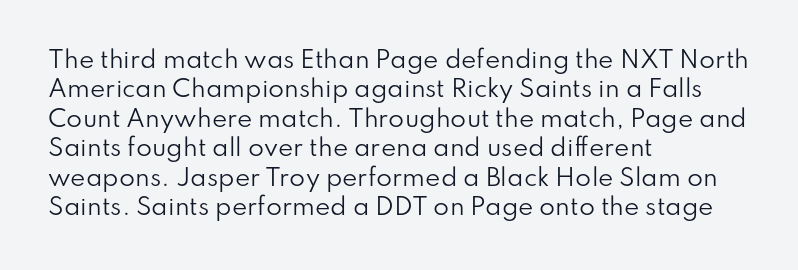
{"italic": "no", "bold": "no", "underline": "no", "align": "left", "line_spacing": "normal", "line_spacing_ratio": 1.28, "letter_spacing": "normal", "letter_spacing_em": 0.0, "glyph_px": 23}
